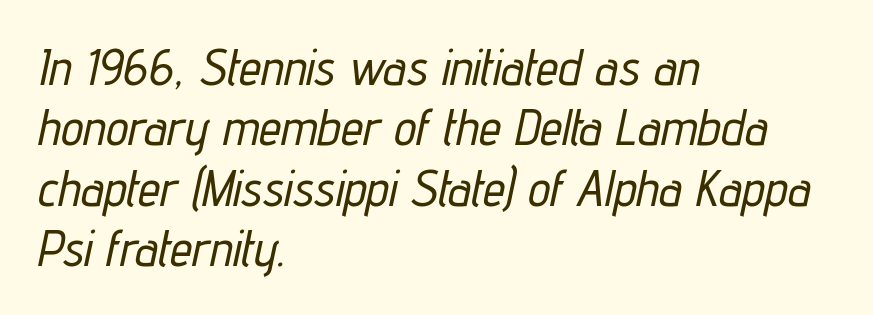
The image shows 50 px condensed type, italic (leaning right); set left-aligned, line spacing 1.21x, normal letter spacing, not underlined; low stroke contrast and a medium x-height.
